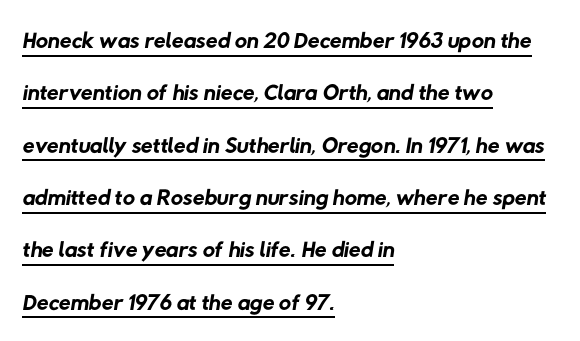
Q: Is the text bold? A: No.
Q: Is the typeface a serif or a sans-serif typeface? A: Sans-serif.
Q: Is the text underlined? A: Yes.
Q: How is the paragraph aligned? A: Left-aligned.
Q: Is the spacing between letters normal or unusually wide? A: Normal.
Q: Is the spacing between lines tight, normal or loose? A: Normal.
Q: Width (condensed, normal, or wide)? A: Normal.
Q: Stroke contrast? A: Low.
Q: x-height? A: Medium.
Q: Monospaced? A: No.
